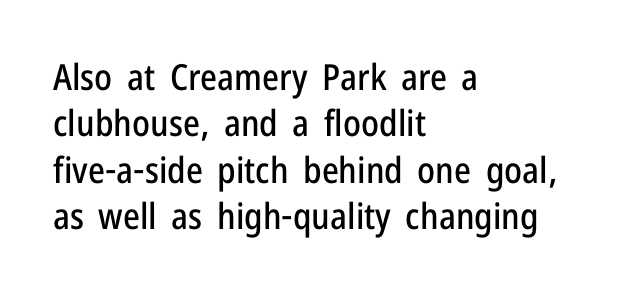
Q: Is the text italic (slanted)? A: No, it is upright.
Q: Is the typeface a serif or a sans-serif typeface? A: Sans-serif.
Q: Is the text underlined? A: No.
Q: How is the paragraph aligned? A: Left-aligned.
Q: Is the spacing between letters normal or unusually wide? A: Normal.
Q: Is the spacing between lines tight, normal or loose? A: Normal.
Q: Width (condensed, normal, or wide)? A: Condensed.
Q: Stroke contrast? A: Low.
Q: x-height? A: Medium.
Q: Monospaced? A: No.
